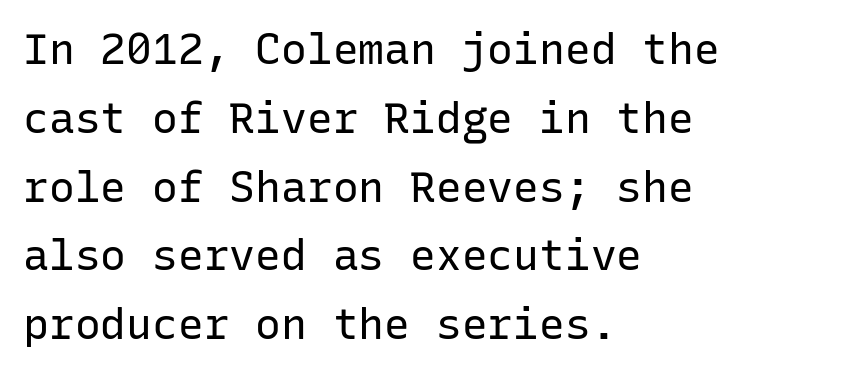
{"serif": "no", "italic": "no", "bold": "no", "weight": "regular", "width": "normal", "stroke_contrast": "low", "x_height": "medium", "monospaced": "yes", "underline": "no", "align": "left", "line_spacing": "normal", "line_spacing_ratio": 1.6, "letter_spacing": "normal", "letter_spacing_em": 0.0, "glyph_px": 43}
